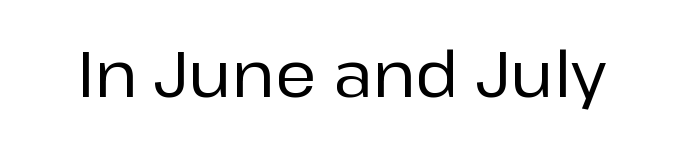
The image shows 64 px sans-serif type, upright; set normal letter spacing, not underlined; low stroke contrast and a medium x-height.
